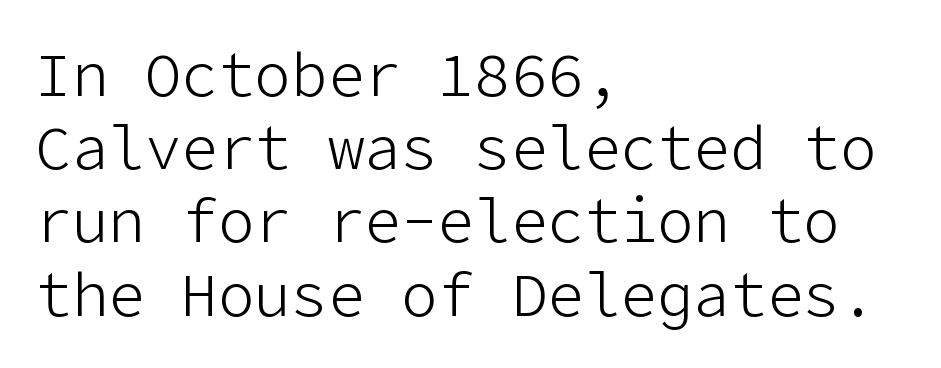
Q: Is the text bold? A: No.
Q: Is the text italic (slanted)? A: No, it is upright.
Q: Is the typeface a serif or a sans-serif typeface? A: Sans-serif.
Q: Is the text underlined? A: No.
Q: How is the paragraph aligned? A: Left-aligned.
Q: Is the spacing between letters normal or unusually wide? A: Normal.
Q: Width (condensed, normal, or wide)? A: Normal.
Q: Stroke contrast? A: Low.
Q: x-height? A: Medium.
